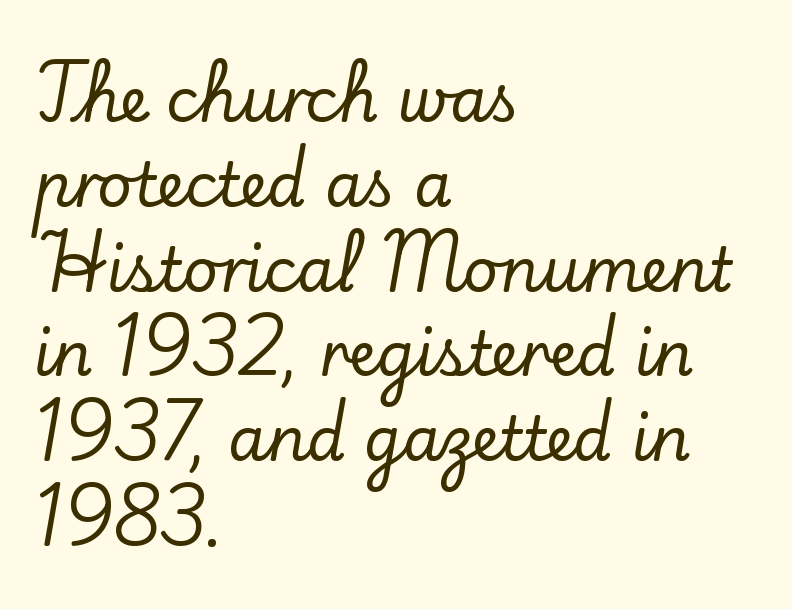
Q: Is the text italic (slanted)? A: Yes.
Q: Is the typeface a serif or a sans-serif typeface? A: Serif.
Q: Is the text underlined? A: No.
Q: How is the paragraph aligned? A: Left-aligned.
Q: Is the spacing between letters normal or unusually wide? A: Normal.
Q: Is the spacing between lines tight, normal or loose? A: Normal.
Q: Width (condensed, normal, or wide)? A: Normal.
Q: Stroke contrast? A: Low.
Q: x-height? A: Small.
Q: Monospaced? A: No.
